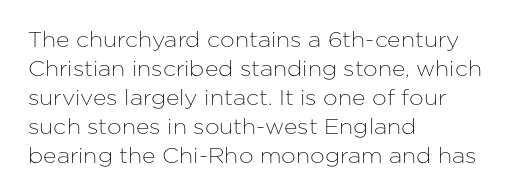
The image shows 21 px text type, upright; set left-aligned, normal line spacing (1.38x), normal letter spacing, not underlined.
